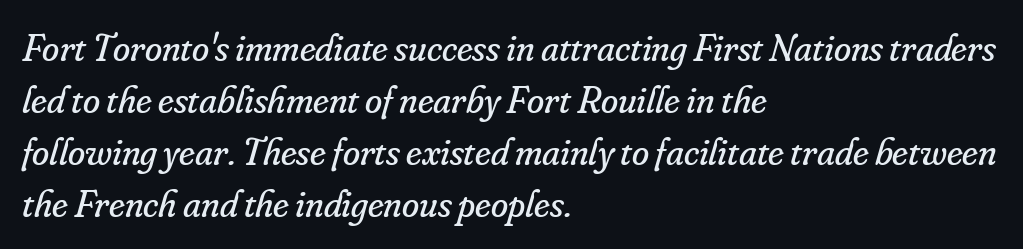
The image shows 39 px regular-weight serif type, italic (leaning right); set left-aligned, normal line spacing (1.33x), normal letter spacing, not underlined; low stroke contrast and a small x-height.
